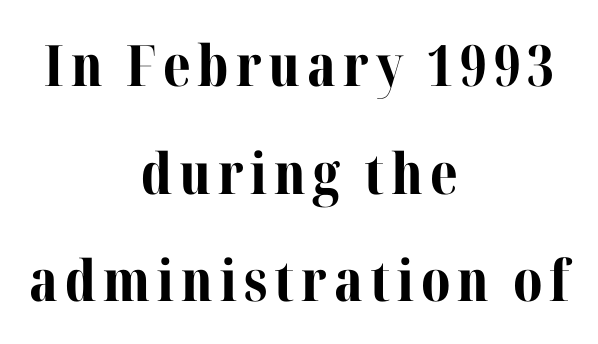
The zone under the glyphs is completely vacant. Leftover space on each line is divided equally before and after the words. Serifs: yes, visible at the terminals of the letterforms. What weight is shown? A full bold with thick strokes. The letters stand straight up with perfectly vertical stems.
